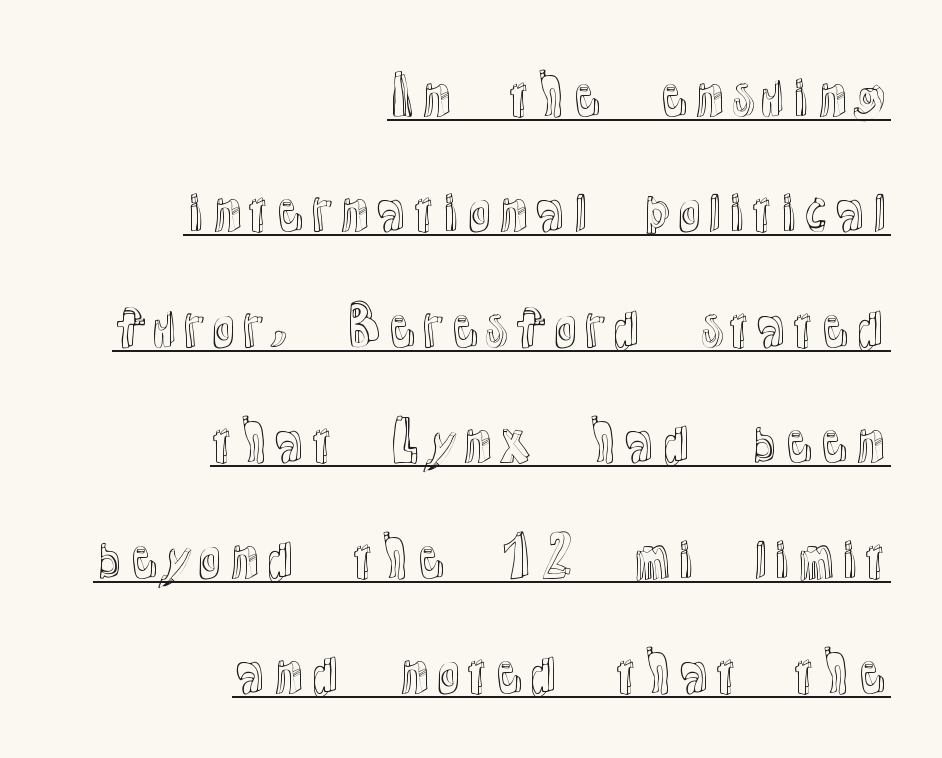
Q: Is the text italic (slanted)? A: No, it is upright.
Q: Is the text underlined? A: Yes.
Q: How is the paragraph aligned? A: Right-aligned.
Q: Is the spacing between letters normal or unusually wide? A: Normal.
Q: Is the spacing between lines tight, normal or loose? A: Loose.
Q: Width (condensed, normal, or wide)? A: Normal.
Q: x-height? A: Medium.
Q: Monospaced? A: No.
